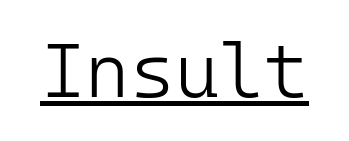
The image shows 76 px light sans-serif type, upright, monospaced; set normal letter spacing, underlined; low stroke contrast and a medium x-height.
